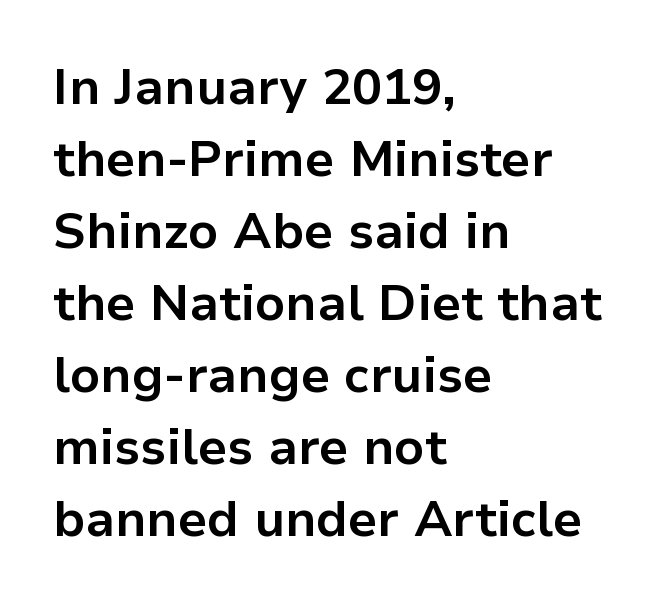
The image shows 50 px bold sans-serif type, upright; set left-aligned, normal line spacing (1.44x), normal letter spacing, not underlined; low stroke contrast and a medium x-height.
